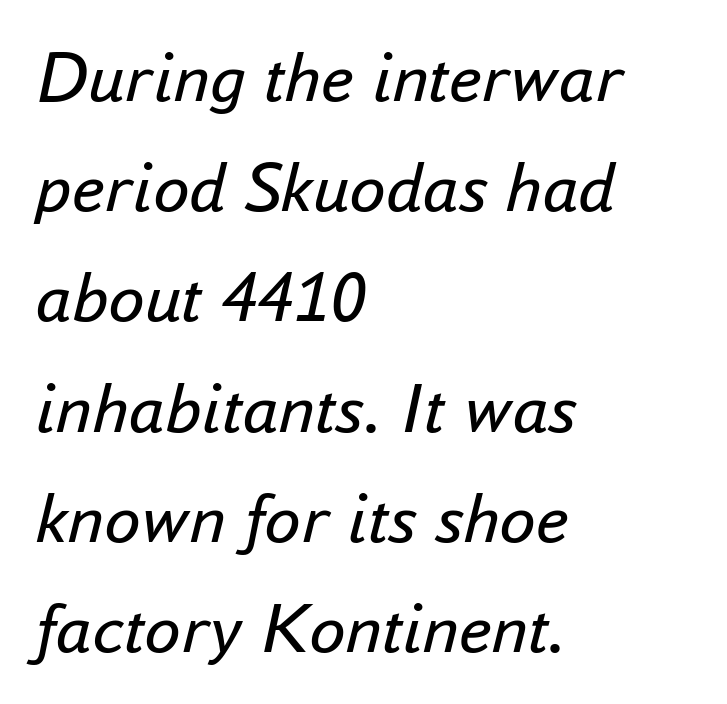
Q: Is the text bold? A: No.
Q: Is the text italic (slanted)? A: Yes, it leans right by about 16 degrees.
Q: Is the text underlined? A: No.
Q: How is the paragraph aligned? A: Left-aligned.
Q: Is the spacing between letters normal or unusually wide? A: Normal.
Q: Is the spacing between lines tight, normal or loose? A: Normal.
Q: Width (condensed, normal, or wide)? A: Normal.
Q: Stroke contrast? A: Low.
Q: x-height? A: Small.
Q: Monospaced? A: No.
